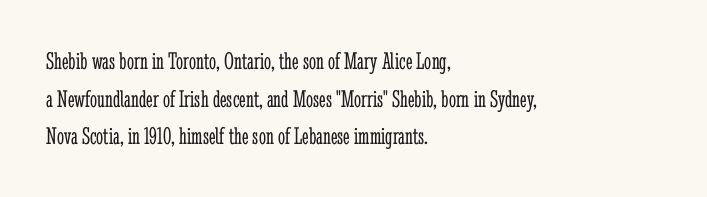
Q: Is the text bold? A: No.
Q: Is the text italic (slanted)? A: No, it is upright.
Q: Is the text underlined? A: No.
Q: How is the paragraph aligned? A: Left-aligned.
Q: Is the spacing between letters normal or unusually wide? A: Normal.
Q: Is the spacing between lines tight, normal or loose? A: Normal.
